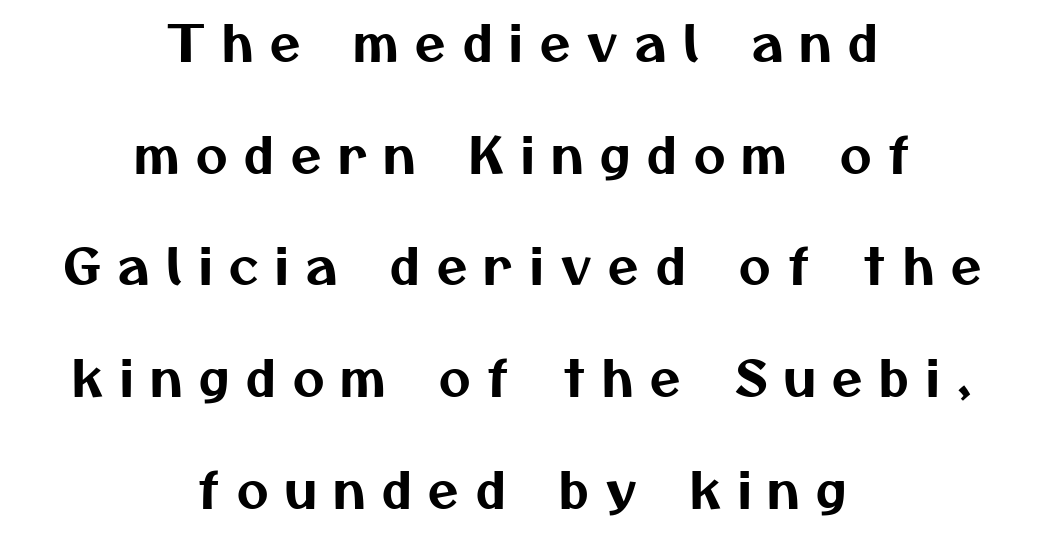
Q: Is the typeface a serif or a sans-serif typeface? A: Sans-serif.
Q: Is the text underlined? A: No.
Q: How is the paragraph aligned? A: Centered.
Q: Is the spacing between letters normal or unusually wide? A: Unusually wide.
Q: Is the spacing between lines tight, normal or loose? A: Loose.
Q: Width (condensed, normal, or wide)? A: Normal.
Q: Stroke contrast? A: Medium.
Q: x-height? A: Medium.
Q: Monospaced? A: No.
